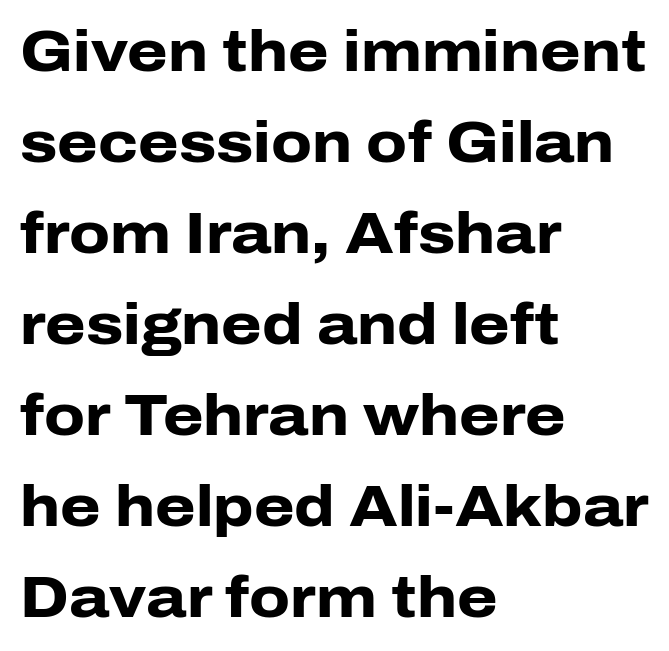
The image shows 58 px heavy sans-serif type, upright; set left-aligned, normal line spacing (1.57x), normal letter spacing, not underlined; low stroke contrast and a medium x-height.
